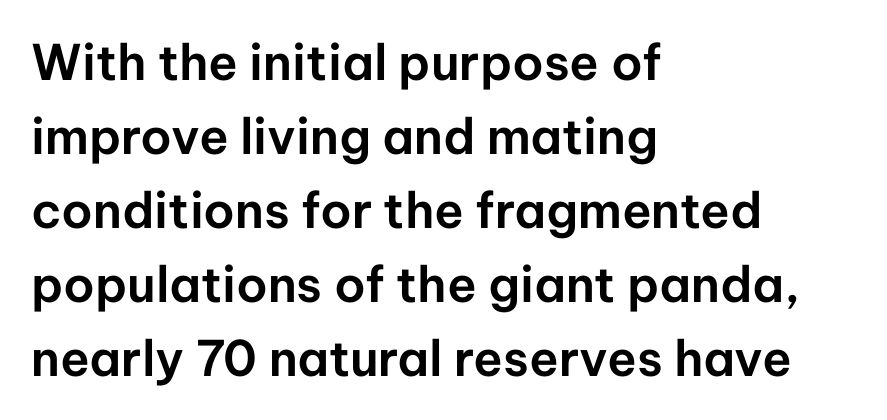
The image shows 49 px sans-serif type, upright; set left-aligned, normal line spacing (1.51x), normal letter spacing, not underlined; low stroke contrast and a medium x-height.
